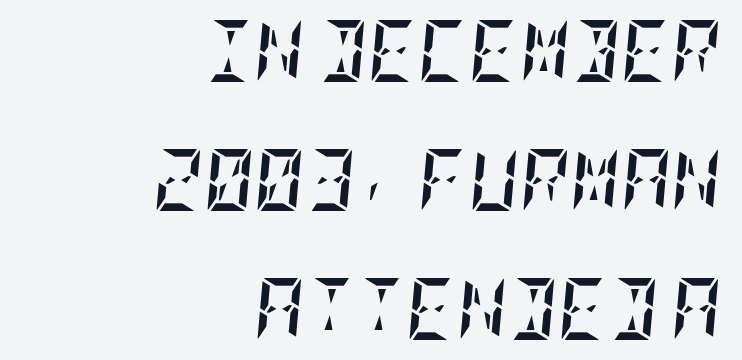
Q: Is the text bold? A: Yes.
Q: Is the text italic (slanted)? A: Yes, it leans right by about 5 degrees.
Q: Is the text underlined? A: No.
Q: How is the paragraph aligned? A: Right-aligned.
Q: Is the spacing between letters normal or unusually wide? A: Normal.
Q: Is the spacing between lines tight, normal or loose? A: Loose.
Q: Width (condensed, normal, or wide)? A: Condensed.
Q: Stroke contrast? A: Low.
Q: x-height? A: Large.
